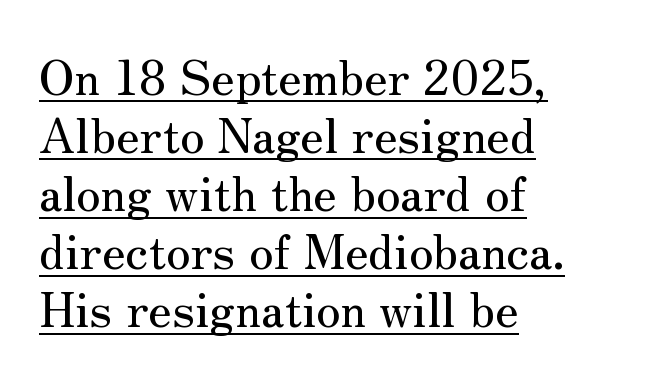
The image shows 48 px serif type, upright; set left-aligned, line spacing 1.21x, normal letter spacing, underlined; medium stroke contrast and a small x-height.
